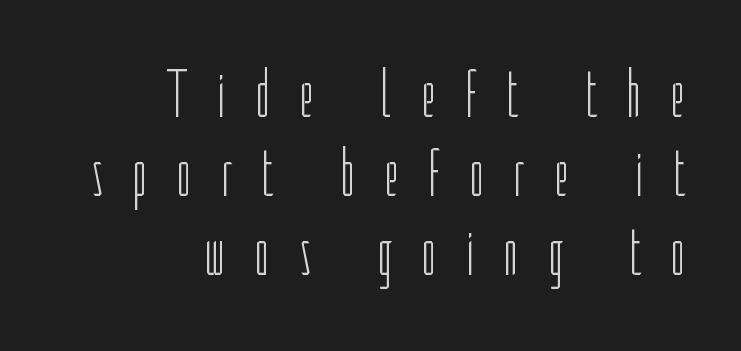
{"serif": "no", "italic": "no", "bold": "no", "weight": "light", "width": "condensed", "stroke_contrast": "low", "x_height": "medium", "monospaced": "no", "underline": "no", "align": "right", "line_spacing_ratio": 1.16, "letter_spacing": "wide", "letter_spacing_em": 0.42, "glyph_px": 68}
